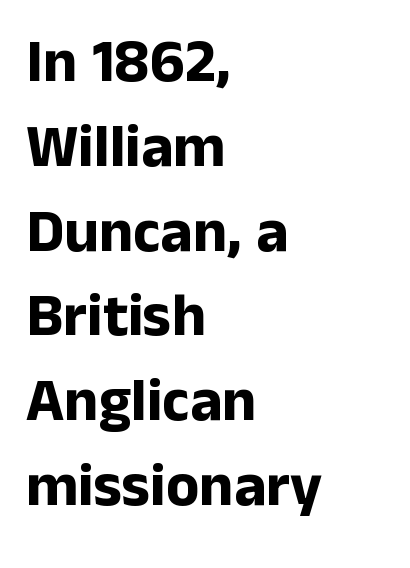
You could call the tracking neutral — neither tight nor loose. The letters advance in unequal steps, a hallmark of proportional type. Is there much room between lines? A standard amount, neither cramped nor airy. How heavy is the stroke? Heavy — this is a bold.
